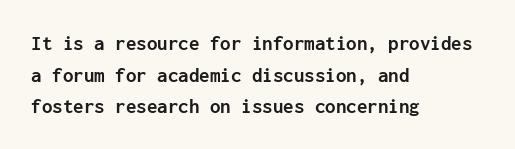
Q: Is the text bold? A: Yes.
Q: Is the text italic (slanted)? A: No, it is upright.
Q: Is the text underlined? A: No.
Q: How is the paragraph aligned? A: Left-aligned.
Q: Is the spacing between letters normal or unusually wide? A: Normal.
Q: Is the spacing between lines tight, normal or loose? A: Normal.
